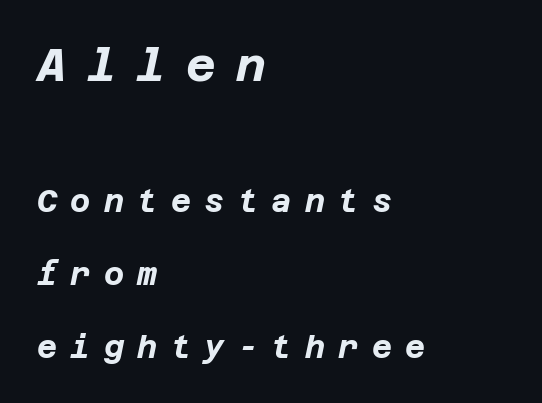
Honestly, the letter spacing is so wide it's the main thing you notice. Heft: maximum for text — a bold. Compared with ordinary roman type, these characters are visibly tilted. Any mark beneath the type? The region is blank. The setting favours the left margin, as ordinary paragraphs usually do. Bigger letters appear in the top chunk; the bottom chunk is reduced.
